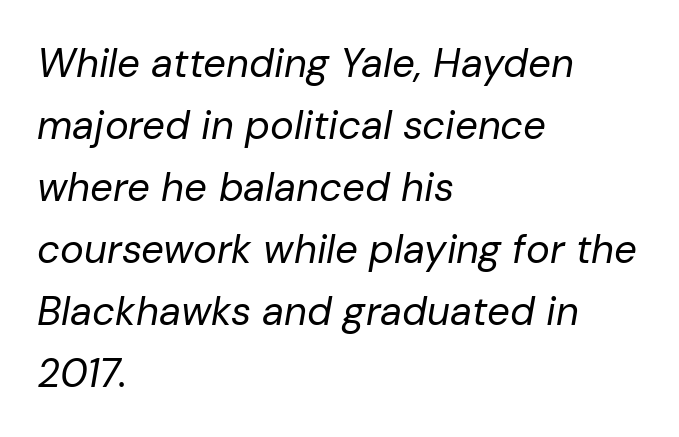
Q: Is the text bold? A: No.
Q: Is the text italic (slanted)? A: Yes, it leans right by about 10 degrees.
Q: Is the text underlined? A: No.
Q: How is the paragraph aligned? A: Left-aligned.
Q: Is the spacing between letters normal or unusually wide? A: Normal.
Q: Is the spacing between lines tight, normal or loose? A: Normal.
Q: Width (condensed, normal, or wide)? A: Normal.
Q: Stroke contrast? A: Low.
Q: x-height? A: Medium.
Q: Monospaced? A: No.
